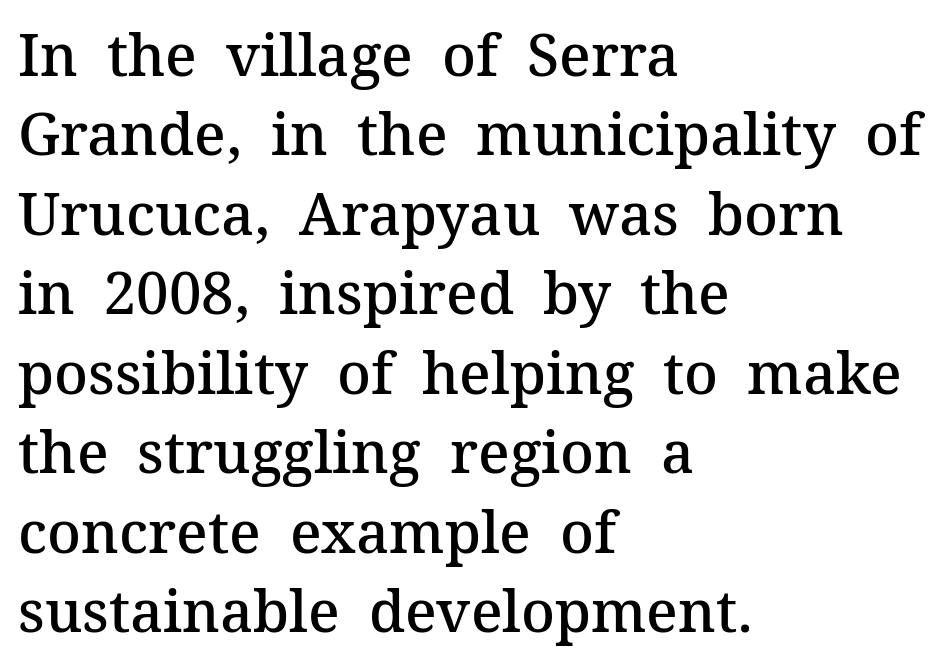
The image shows 58 px semibold serif type, upright; set left-aligned, normal line spacing (1.37x), normal letter spacing, not underlined; medium stroke contrast and a medium x-height.
